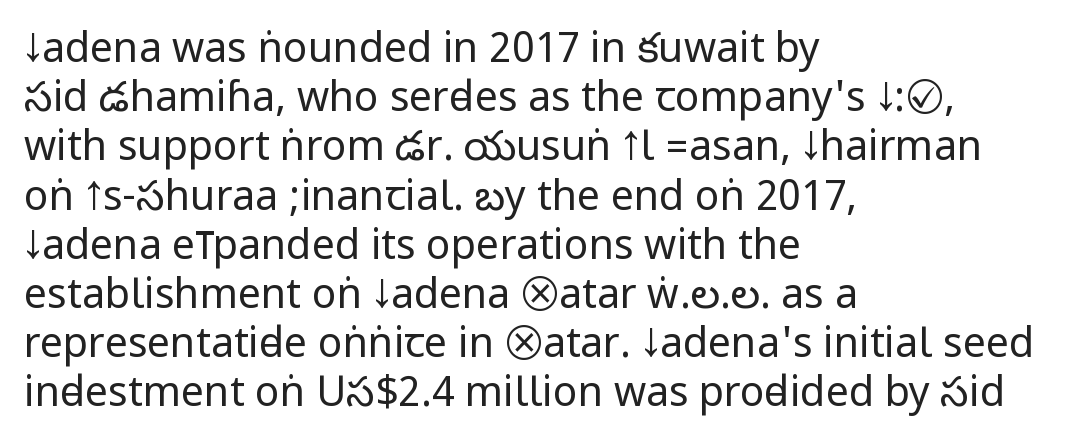
The ragged edge is on the right, which tells us the setting is flush left. Compared with typical body copy, the letter spacing here is the same. Grotesque or geometric, the face here clearly has no serifs. Every stem runs plumb, perpendicular to the baseline.
